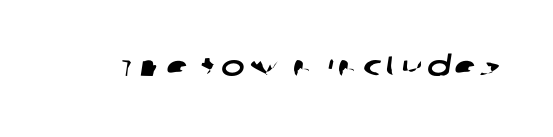
Q: Is the typeface a serif or a sans-serif typeface? A: Sans-serif.
Q: Is the text underlined? A: No.
Q: Width (condensed, normal, or wide)? A: Wide.
Q: Stroke contrast? A: Low.
Q: x-height? A: Large.
Q: Monospaced? A: No.
